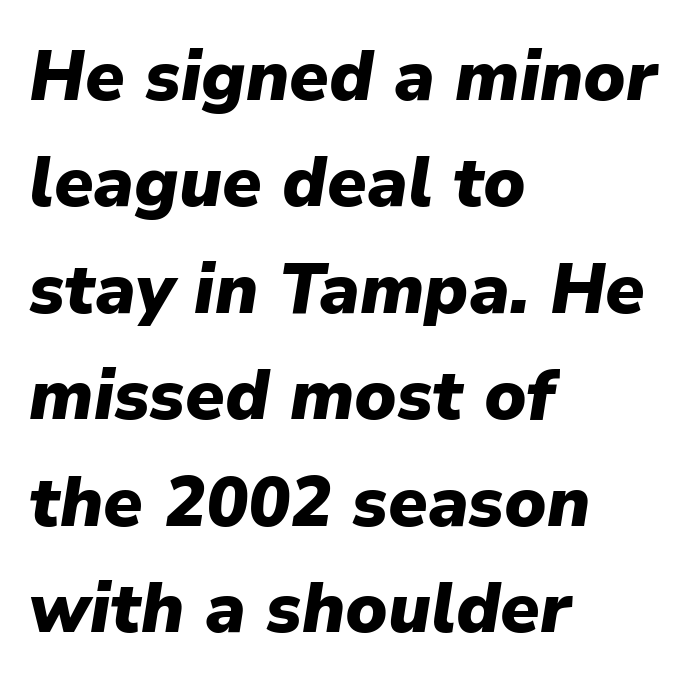
Q: Is the text bold? A: Yes.
Q: Is the text italic (slanted)? A: Yes, it leans right by about 9 degrees.
Q: Is the text underlined? A: No.
Q: How is the paragraph aligned? A: Left-aligned.
Q: Is the spacing between letters normal or unusually wide? A: Normal.
Q: Is the spacing between lines tight, normal or loose? A: Normal.
Q: Width (condensed, normal, or wide)? A: Normal.
Q: Stroke contrast? A: Low.
Q: x-height? A: Medium.
Q: Monospaced? A: No.
